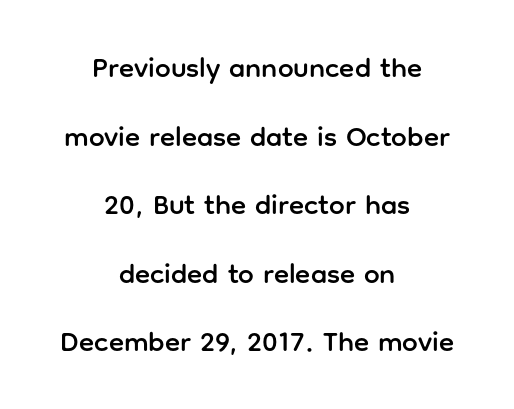
Students, observe: this is what heavily led, spacious text looks like. The letters stand straight up with perfectly vertical stems. The area under the type is left untouched. The letters advance in unequal steps, a hallmark of proportional type.
